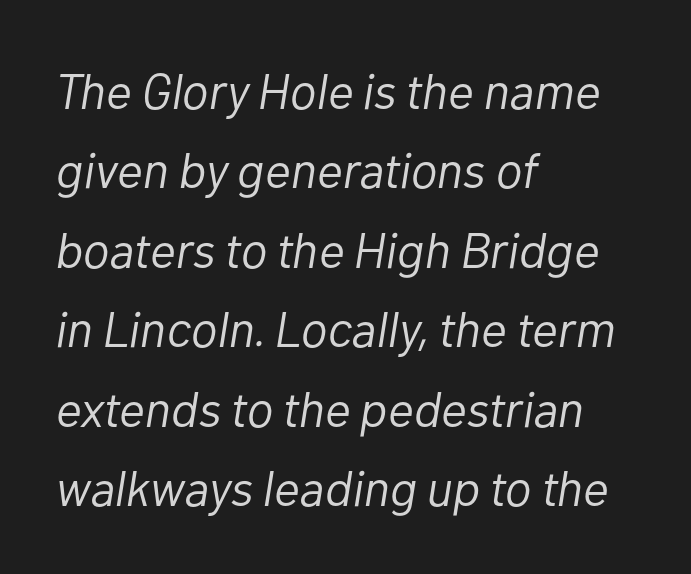
{"italic": "yes", "lean": "right", "slant_degrees": 10, "bold": "no", "weight": "light", "width": "normal", "stroke_contrast": "low", "x_height": "medium", "monospaced": "no", "underline": "no", "align": "left", "line_spacing": "normal", "line_spacing_ratio": 1.59, "letter_spacing": "normal", "letter_spacing_em": 0.0, "glyph_px": 50}
